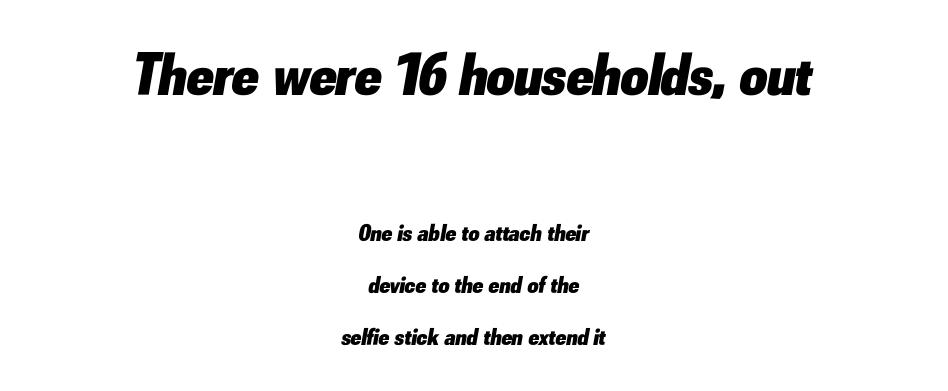
{"italic": "yes", "lean": "right", "slant_degrees": 10, "bold": "yes", "weight": "heavy", "width": "normal", "stroke_contrast": "low", "x_height": "small", "monospaced": "no", "underline": "no", "align": "center", "line_spacing": "loose", "line_spacing_ratio": 2.18, "letter_spacing": "normal", "letter_spacing_em": 0.0, "larger_block": "first", "size_ratio": 2.5, "glyph_px": 60}
